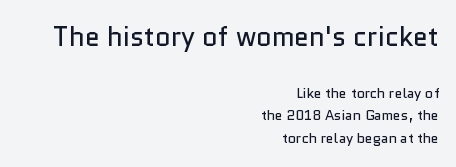
{"italic": "no", "bold": "no", "underline": "no", "align": "right", "line_spacing": "normal", "line_spacing_ratio": 1.63, "letter_spacing": "normal", "letter_spacing_em": 0.0, "larger_block": "first", "size_ratio": 1.93, "glyph_px": 27}
